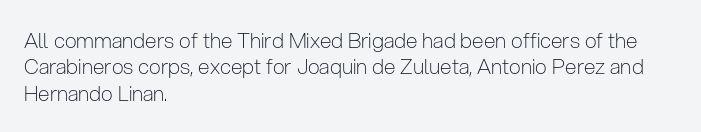
{"italic": "no", "bold": "no", "underline": "no", "align": "left", "line_spacing": "normal", "line_spacing_ratio": 1.26, "letter_spacing": "normal", "letter_spacing_em": 0.0, "glyph_px": 21}
